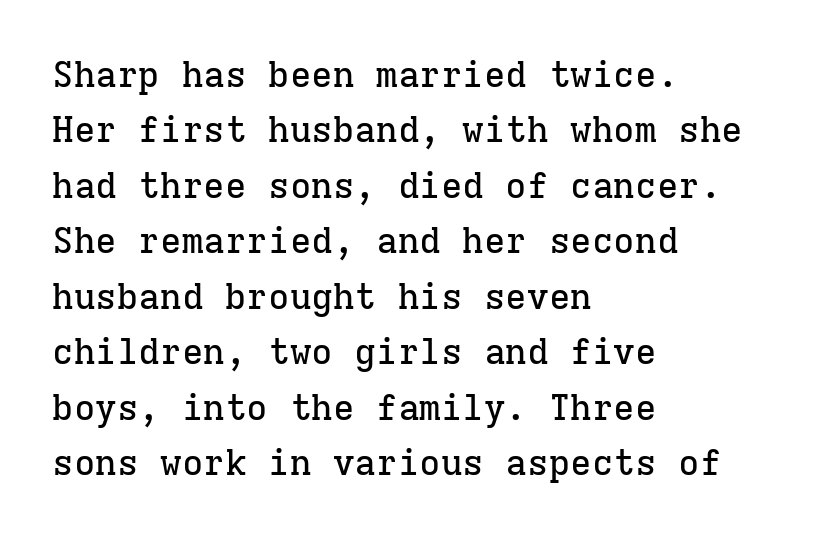
{"serif": "yes", "italic": "no", "width": "normal", "stroke_contrast": "low", "x_height": "medium", "monospaced": "yes", "underline": "no", "align": "left", "line_spacing": "normal", "line_spacing_ratio": 1.54, "letter_spacing": "normal", "letter_spacing_em": 0.0, "glyph_px": 36}
